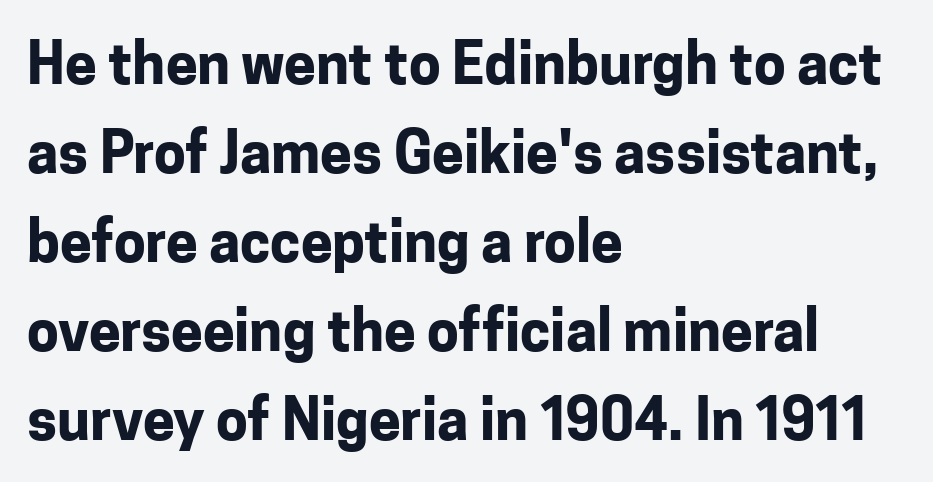
The image shows 57 px bold sans-serif type, upright; set left-aligned, normal line spacing (1.56x), normal letter spacing, not underlined; low stroke contrast and a medium x-height.
